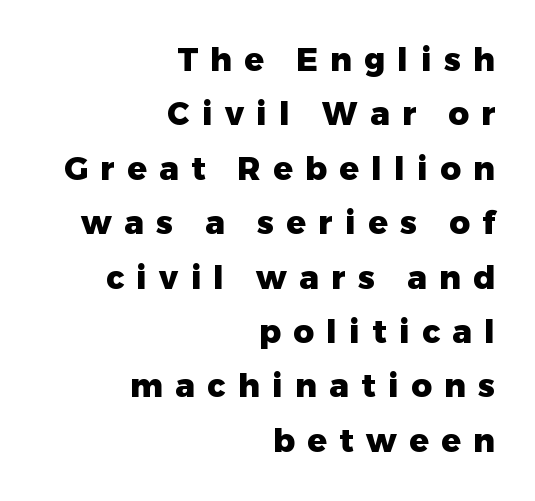
{"serif": "no", "italic": "no", "bold": "yes", "weight": "heavy", "width": "normal", "stroke_contrast": "low", "x_height": "medium", "monospaced": "no", "underline": "no", "align": "right", "line_spacing": "normal", "line_spacing_ratio": 1.7, "letter_spacing": "wide", "letter_spacing_em": 0.39, "glyph_px": 32}
